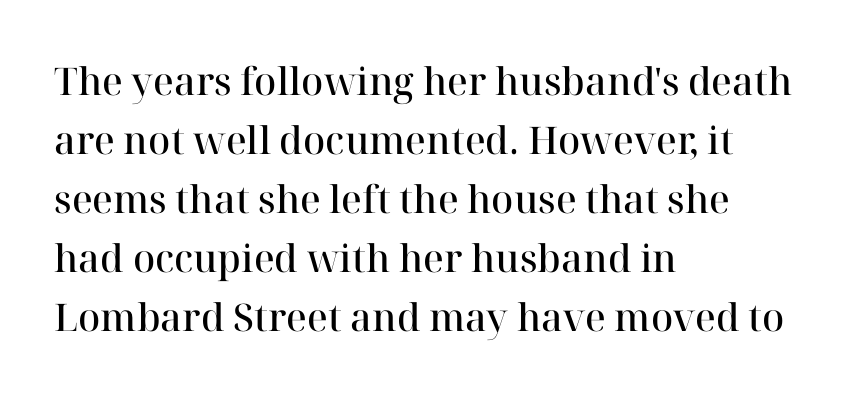
{"serif": "yes", "italic": "no", "bold": "semi", "weight": "semibold", "width": "normal", "stroke_contrast": "high", "x_height": "medium", "monospaced": "no", "underline": "no", "align": "left", "line_spacing": "normal", "line_spacing_ratio": 1.55, "letter_spacing": "normal", "letter_spacing_em": 0.0, "glyph_px": 38}
